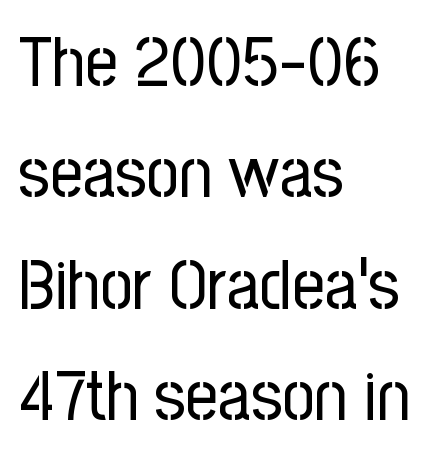
The image shows 71 px regular-weight, condensed sans-serif type, upright; set left-aligned, normal line spacing (1.57x), normal letter spacing, not underlined; low stroke contrast and a medium x-height.
